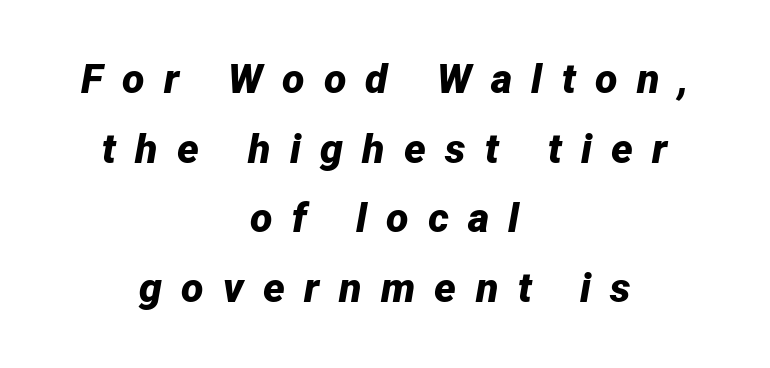
Q: Is the text bold? A: Yes.
Q: Is the text italic (slanted)? A: Yes, it leans right by about 12 degrees.
Q: Is the text underlined? A: No.
Q: How is the paragraph aligned? A: Centered.
Q: Is the spacing between letters normal or unusually wide? A: Unusually wide.
Q: Is the spacing between lines tight, normal or loose? A: Normal.
Q: Width (condensed, normal, or wide)? A: Normal.
Q: Stroke contrast? A: Low.
Q: x-height? A: Medium.
Q: Monospaced? A: No.
